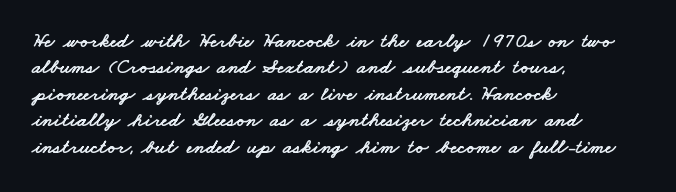
Q: Is the text underlined? A: No.
Q: How is the paragraph aligned? A: Left-aligned.
Q: Is the spacing between letters normal or unusually wide? A: Normal.
Q: Is the spacing between lines tight, normal or loose? A: Normal.
